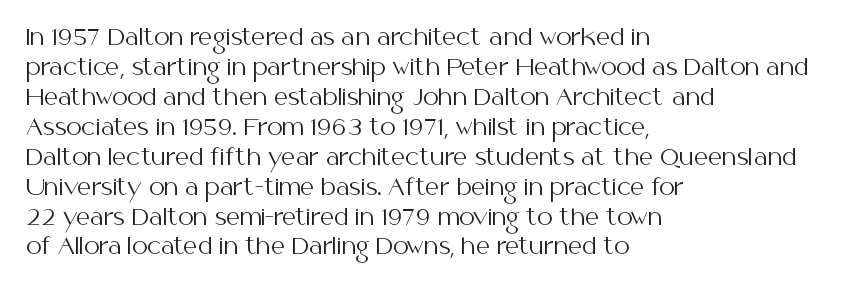
The image shows 22 px text type, upright; set left-aligned, normal line spacing (1.36x), normal letter spacing, not underlined.
